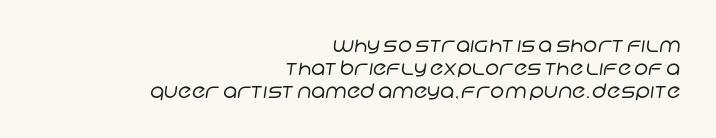
Q: Is the text bold? A: No.
Q: Is the text underlined? A: No.
Q: How is the paragraph aligned? A: Right-aligned.
Q: Is the spacing between letters normal or unusually wide? A: Normal.
Q: Is the spacing between lines tight, normal or loose? A: Tight.
